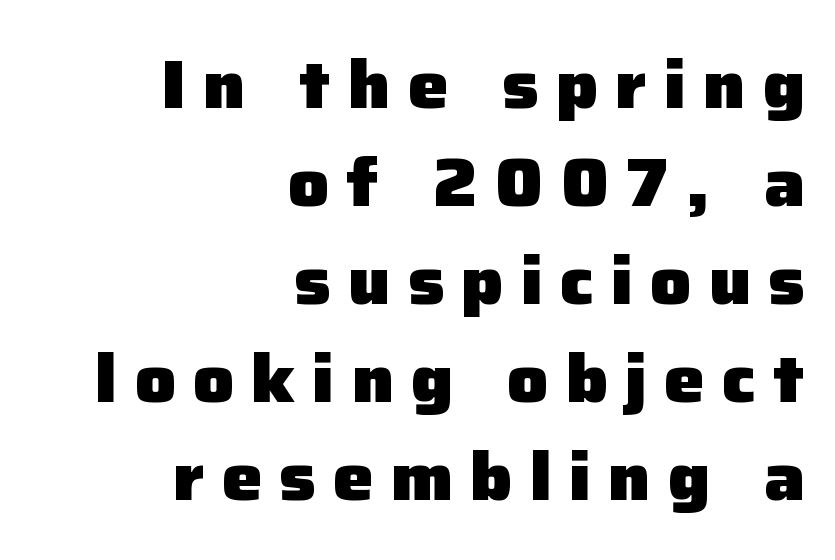
{"serif": "no", "italic": "no", "bold": "yes", "weight": "heavy", "width": "normal", "stroke_contrast": "low", "x_height": "medium", "monospaced": "no", "underline": "no", "align": "right", "line_spacing": "normal", "line_spacing_ratio": 1.44, "letter_spacing": "wide", "letter_spacing_em": 0.25, "glyph_px": 68}
